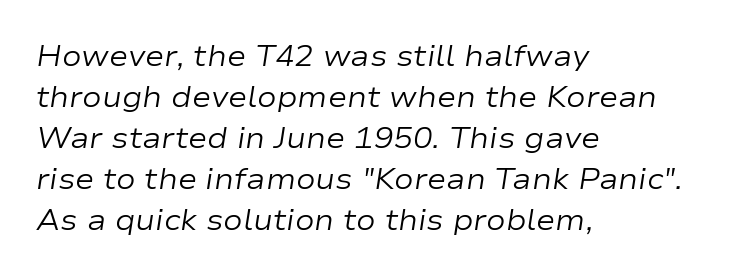
The leading is moderate, giving the passage an even texture. Stroke thickness stays within the range of a standard reading face or lighter. Characters are canted at an angle relative to the baseline's perpendicular. The rag falls on the right side of this text block. Tracking here is standard; glyphs follow each other at the usual distance.
